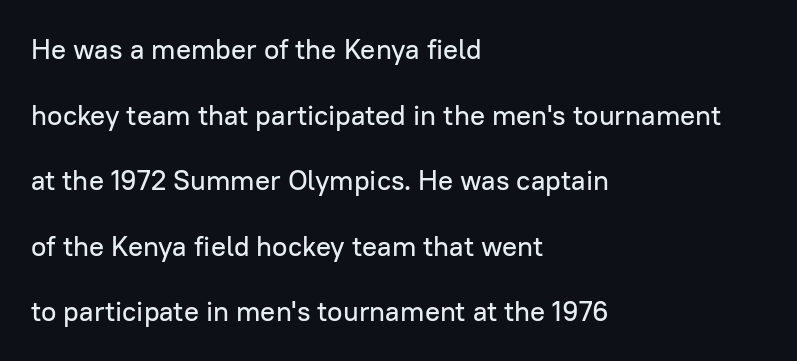
The image shows 28 px sans-serif type, upright; set left-aligned, loose line spacing (2.34x), normal letter spacing, not underlined; low stroke contrast and a medium x-height.
